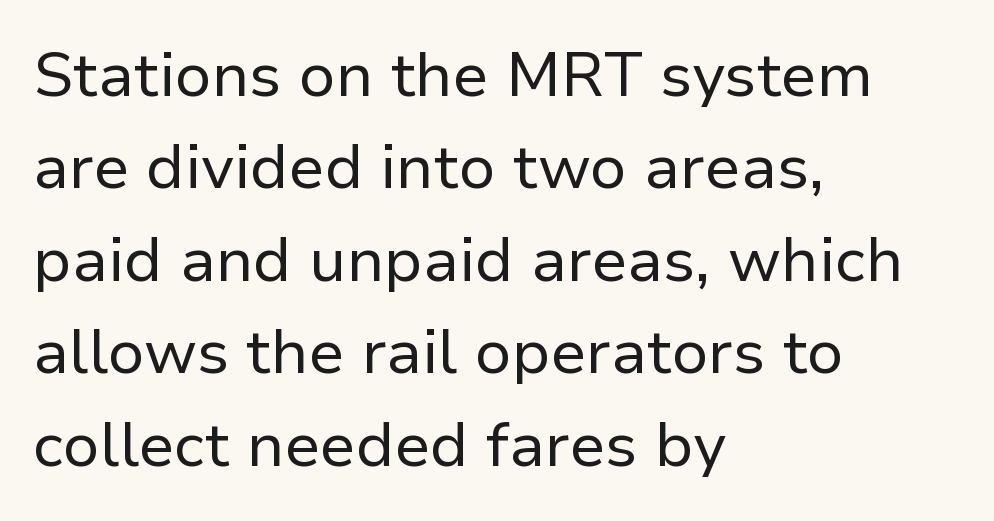
Q: Is the text bold? A: No.
Q: Is the text italic (slanted)? A: No, it is upright.
Q: Is the typeface a serif or a sans-serif typeface? A: Sans-serif.
Q: Is the text underlined? A: No.
Q: How is the paragraph aligned? A: Left-aligned.
Q: Is the spacing between letters normal or unusually wide? A: Normal.
Q: Is the spacing between lines tight, normal or loose? A: Normal.
Q: Width (condensed, normal, or wide)? A: Normal.
Q: Stroke contrast? A: Low.
Q: x-height? A: Medium.
Q: Monospaced? A: No.
